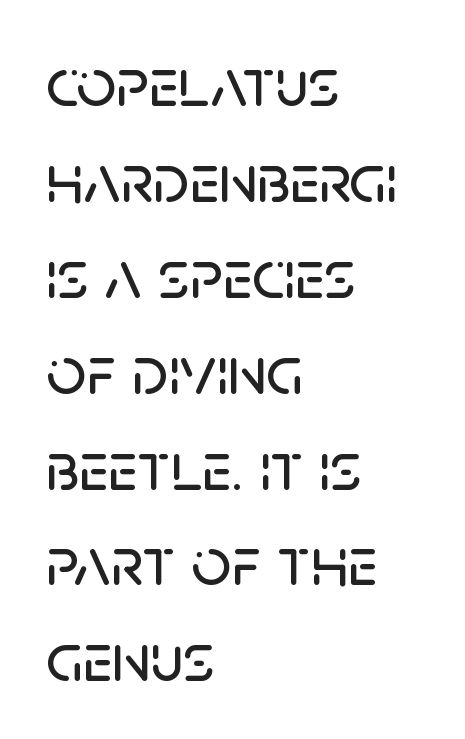
{"serif": "no", "italic": "no", "width": "normal", "stroke_contrast": "low", "x_height": "large", "monospaced": "no", "underline": "no", "align": "left", "line_spacing": "normal", "line_spacing_ratio": 1.37, "letter_spacing": "normal", "letter_spacing_em": 0.0, "glyph_px": 70}
